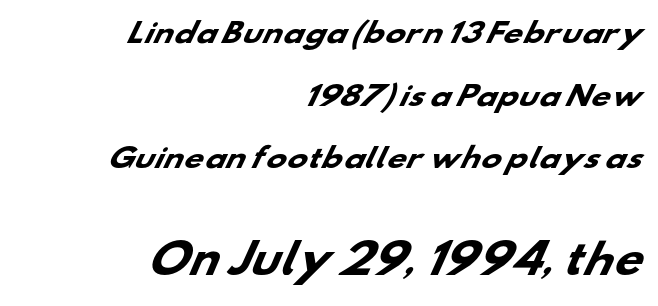
Plenty of ink on the page — the face is bold. Is the lower block the larger one? Yes — the lower block carries the bigger type. No extra tracking has been applied to these lines. One glance says open: line gaps are wider than usual. Check where the strokes stop: nothing finishes them off — pure sans.
